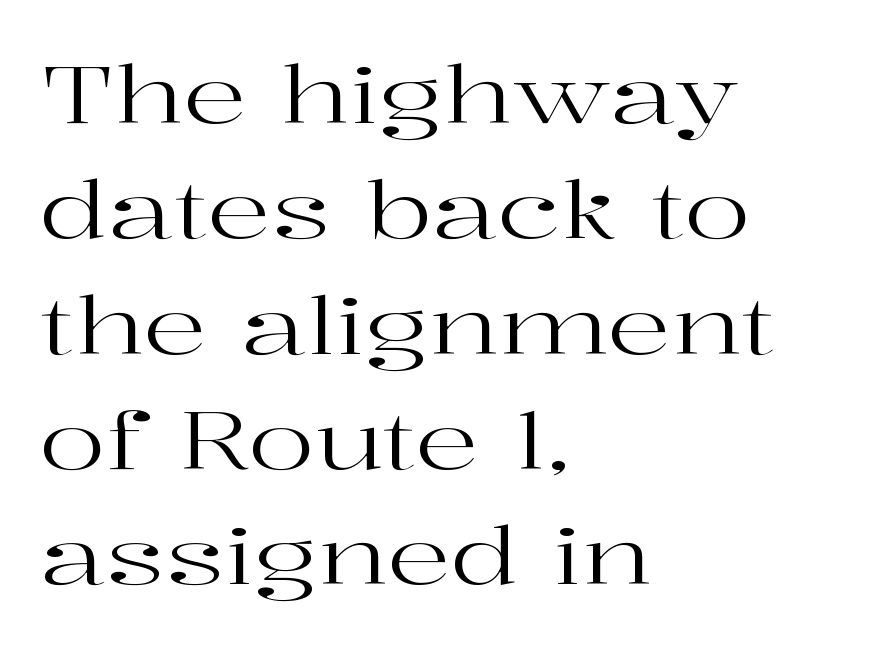
{"serif": "yes", "italic": "no", "bold": "no", "weight": "regular", "width": "wide", "stroke_contrast": "high", "x_height": "medium", "monospaced": "no", "underline": "no", "align": "left", "line_spacing": "normal", "line_spacing_ratio": 1.46, "letter_spacing": "normal", "letter_spacing_em": 0.0, "glyph_px": 79}
